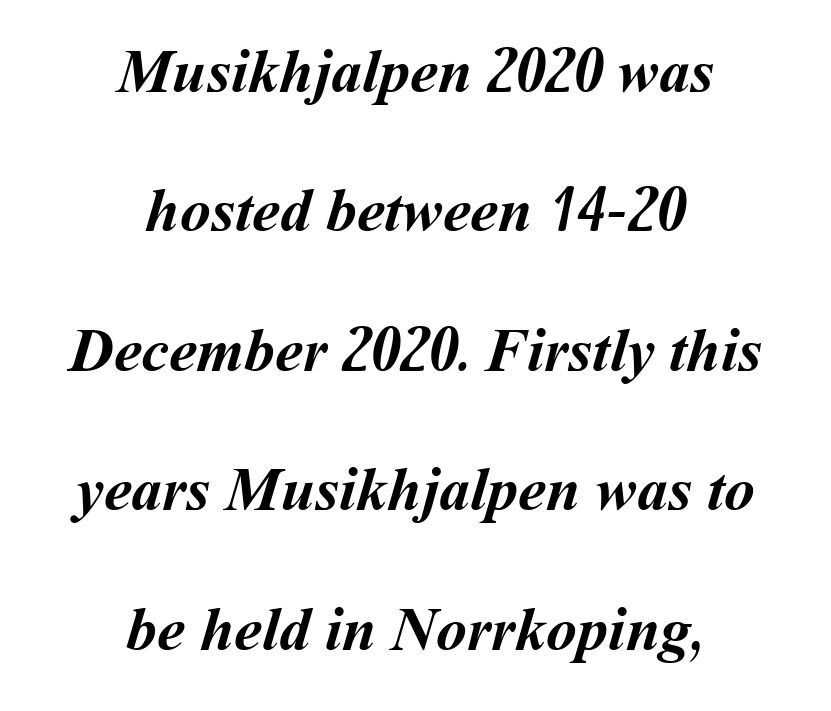
Varying glyph widths throughout — classic text-font behaviour. Weight check: bold — yes, fully. Vertical spacing — loose. Descender tails drop into unmarked territory. The lines are quadded center. The type is set solid horizontally, with unmodified tracking.
